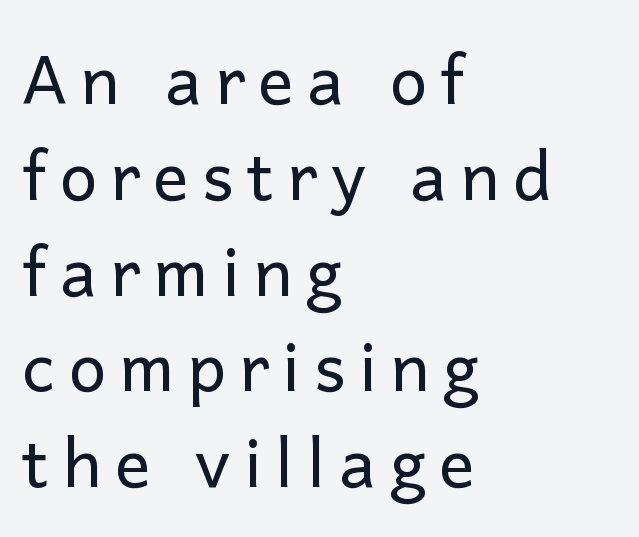
Q: Is the text bold? A: No.
Q: Is the text italic (slanted)? A: No, it is upright.
Q: Is the typeface a serif or a sans-serif typeface? A: Sans-serif.
Q: Is the text underlined? A: No.
Q: How is the paragraph aligned? A: Left-aligned.
Q: Is the spacing between letters normal or unusually wide? A: Unusually wide.
Q: Is the spacing between lines tight, normal or loose? A: Normal.
Q: Width (condensed, normal, or wide)? A: Normal.
Q: Stroke contrast? A: Low.
Q: x-height? A: Medium.
Q: Monospaced? A: No.
